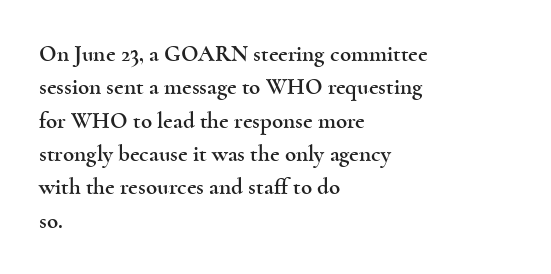
The image shows 23 px text type, upright; set left-aligned, normal line spacing (1.45x), normal letter spacing, not underlined.
